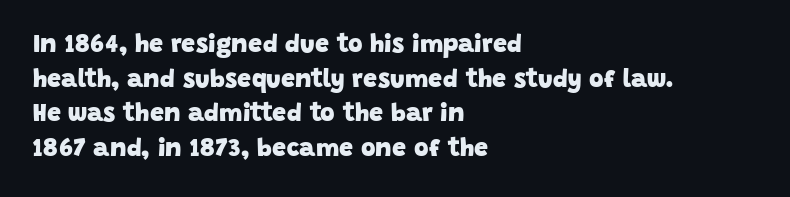
Caption: multi-line text, flush left, ragged right. Default kerning and tracking; the words read as compact shapes. Typographic density is high because the face is bold. Anything drawn beneath the words? Only blank space. The designer left line spacing at the default.
